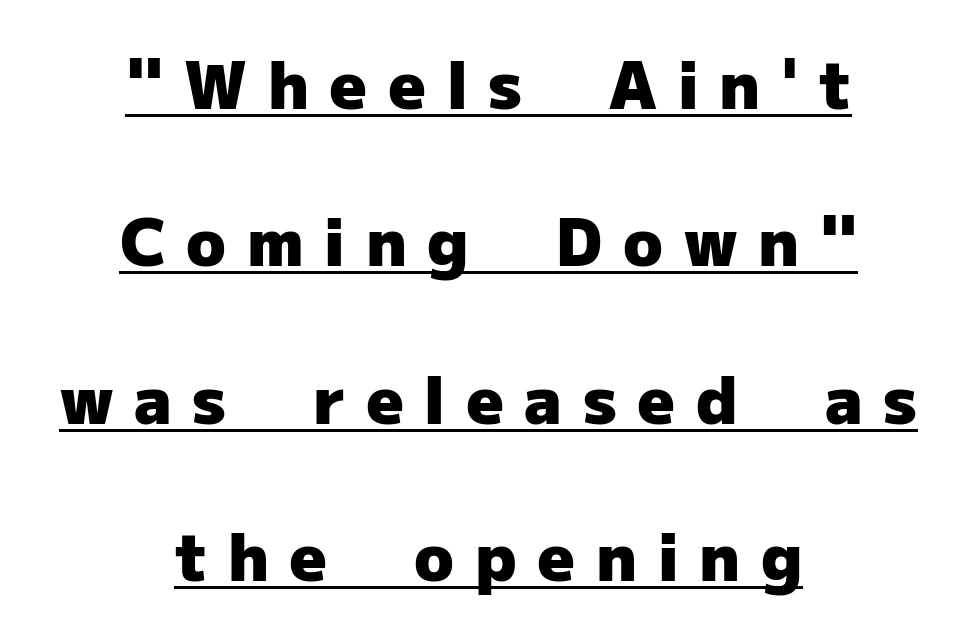
The image shows 65 px heavy sans-serif type, upright; set centered, loose line spacing (2.42x), unusually wide letter spacing (+0.32 em), underlined; low stroke contrast and a medium x-height.
